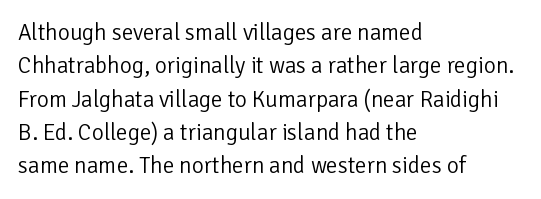
How would I describe the line gaps? Plain and ordinary. Just letters on the line, the space beneath them empty. Alignment: flush left. In terms of posture, this sample is upright.
